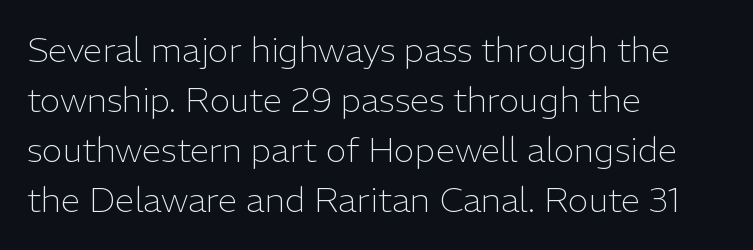
{"serif": "no", "italic": "no", "bold": "no", "weight": "light", "width": "normal", "stroke_contrast": "low", "x_height": "medium", "monospaced": "no", "underline": "no", "align": "left", "line_spacing": "normal", "line_spacing_ratio": 1.43, "letter_spacing": "normal", "letter_spacing_em": 0.0, "glyph_px": 35}
